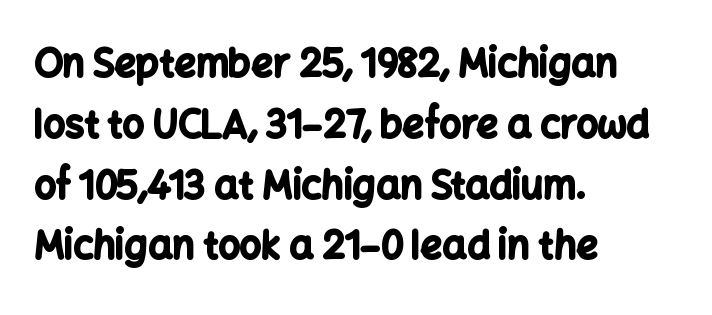
The string is rendered with underlining switched off. These lines are rendered in a variable-pitch font. Reading down the block, your eye returns to a fixed left position each line. In terms of letterspacing, this is plain default setting.
